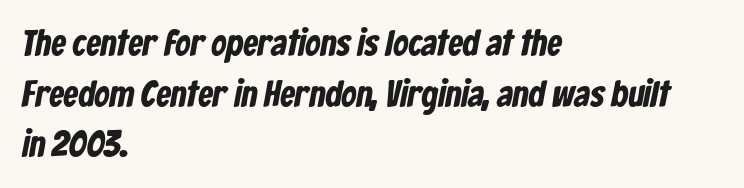
The image shows 37 px condensed sans-serif type; set left-aligned, normal line spacing (1.37x), normal letter spacing, not underlined; low stroke contrast and a medium x-height.
